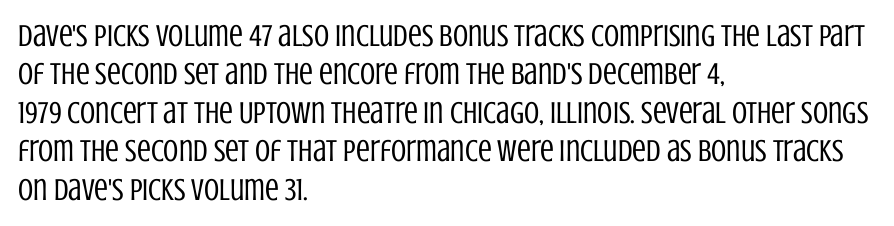
{"serif": "no", "italic": "no", "bold": "no", "weight": "regular", "width": "condensed", "stroke_contrast": "low", "x_height": "large", "monospaced": "no", "underline": "no", "align": "left", "line_spacing_ratio": 1.24, "letter_spacing": "normal", "letter_spacing_em": 0.0, "glyph_px": 31}
